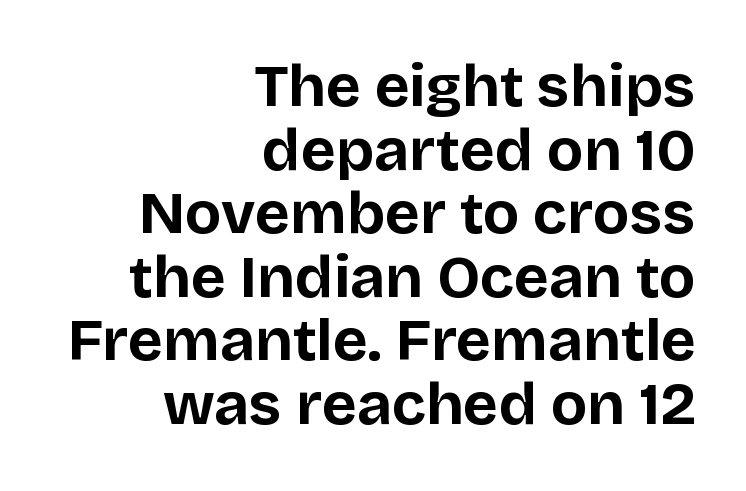
{"serif": "no", "italic": "no", "bold": "yes", "weight": "bold", "width": "normal", "stroke_contrast": "low", "x_height": "large", "monospaced": "no", "underline": "no", "align": "right", "line_spacing": "tight", "line_spacing_ratio": 1.06, "letter_spacing": "normal", "letter_spacing_em": 0.0, "glyph_px": 60}
